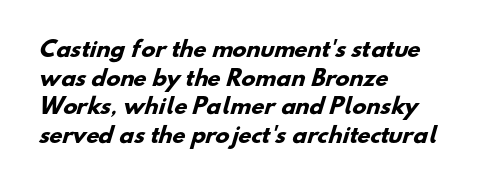
Q: Is the text bold? A: Yes.
Q: Is the text underlined? A: No.
Q: How is the paragraph aligned? A: Left-aligned.
Q: Is the spacing between letters normal or unusually wide? A: Normal.
Q: Is the spacing between lines tight, normal or loose? A: Normal.
